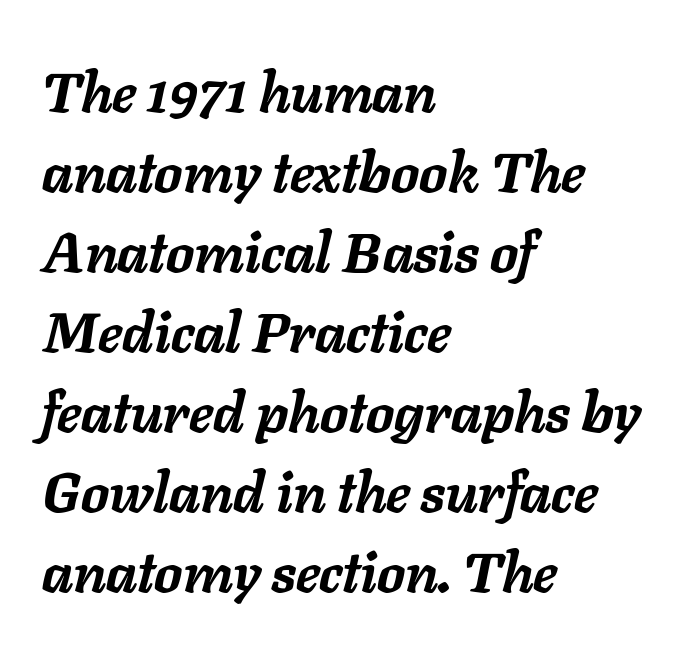
{"italic": "yes", "lean": "right", "slant_degrees": 11, "bold": "yes", "weight": "semibold", "width": "normal", "stroke_contrast": "low", "x_height": "medium", "monospaced": "no", "underline": "no", "align": "left", "line_spacing": "normal", "line_spacing_ratio": 1.43, "letter_spacing": "normal", "letter_spacing_em": 0.0, "glyph_px": 56}
